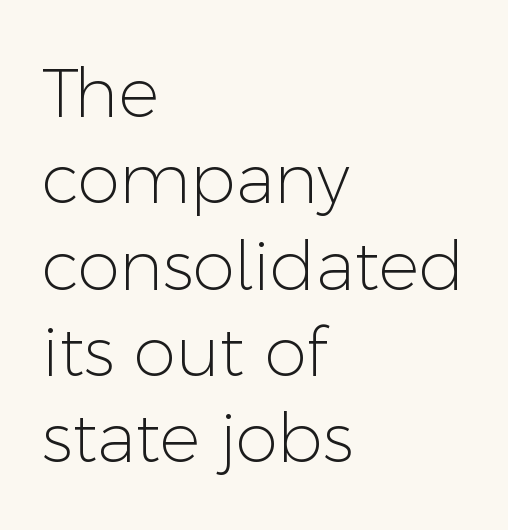
Q: Is the text bold? A: No.
Q: Is the text italic (slanted)? A: No, it is upright.
Q: Is the typeface a serif or a sans-serif typeface? A: Sans-serif.
Q: Is the text underlined? A: No.
Q: How is the paragraph aligned? A: Left-aligned.
Q: Is the spacing between letters normal or unusually wide? A: Normal.
Q: Is the spacing between lines tight, normal or loose? A: Normal.
Q: Width (condensed, normal, or wide)? A: Normal.
Q: Stroke contrast? A: Low.
Q: x-height? A: Medium.
Q: Monospaced? A: No.
